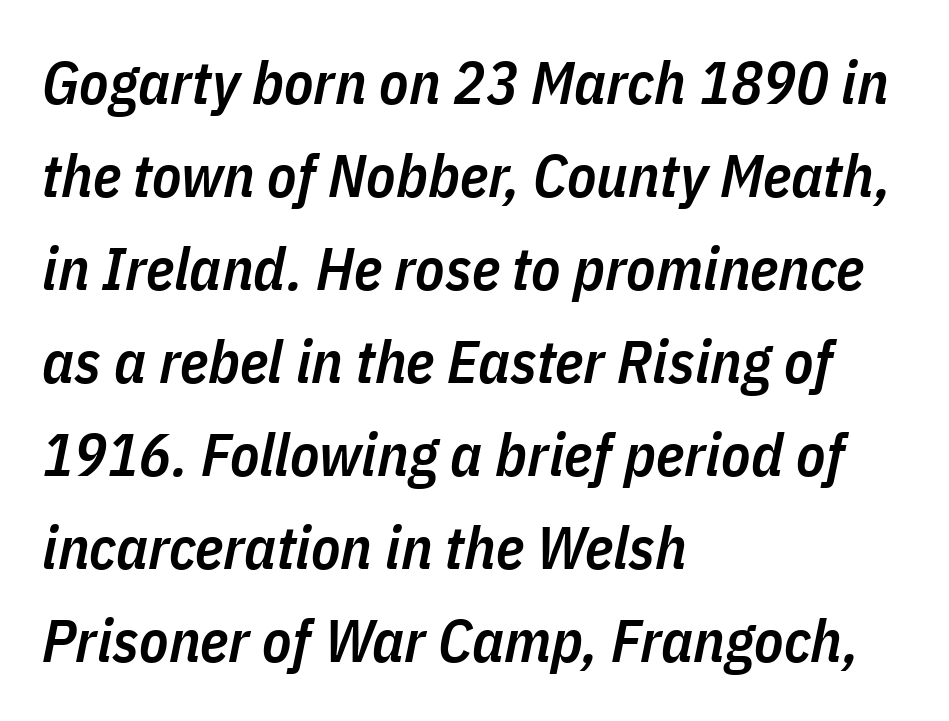
The image shows 60 px semibold, condensed type, italic (leaning right); set left-aligned, normal line spacing (1.55x), normal letter spacing, not underlined; low stroke contrast and a medium x-height.
